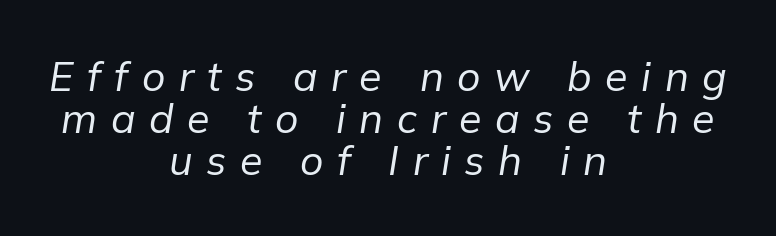
The image shows 41 px regular-weight type, italic (leaning right); set centered, tight line spacing (1.03x), unusually wide letter spacing (+0.33 em), not underlined; low stroke contrast and a medium x-height.
